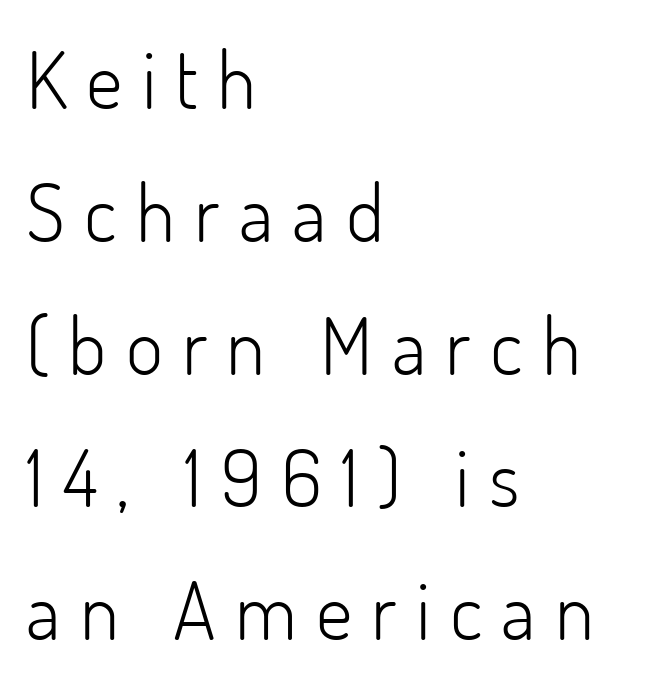
The image shows 80 px light sans-serif type, upright; set left-aligned, normal line spacing (1.66x), unusually wide letter spacing (+0.24 em), not underlined; low stroke contrast and a small x-height.
